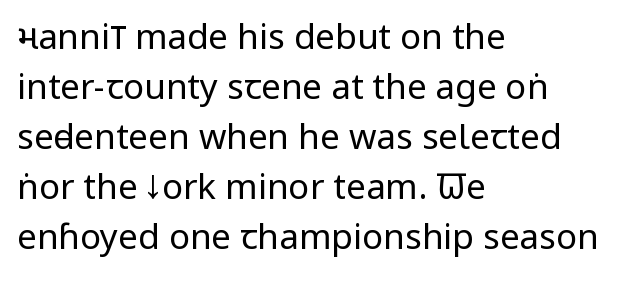
{"serif": "no", "italic": "no", "bold": "no", "weight": "regular", "width": "condensed", "stroke_contrast": "low", "x_height": "large", "monospaced": "no", "underline": "no", "align": "left", "line_spacing": "normal", "line_spacing_ratio": 1.43, "letter_spacing": "normal", "letter_spacing_em": 0.0, "glyph_px": 35}
